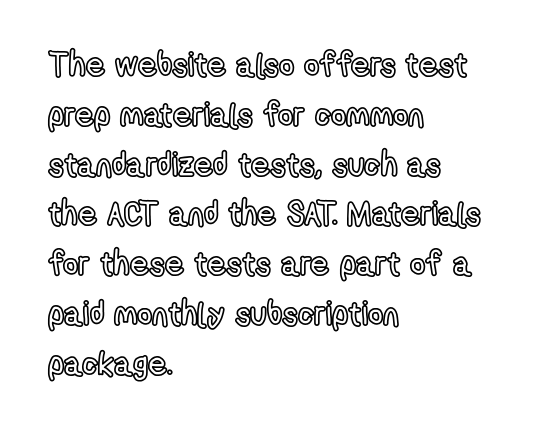
The image shows 33 px condensed type, upright; set left-aligned, normal line spacing (1.51x), normal letter spacing, not underlined; a medium x-height.
